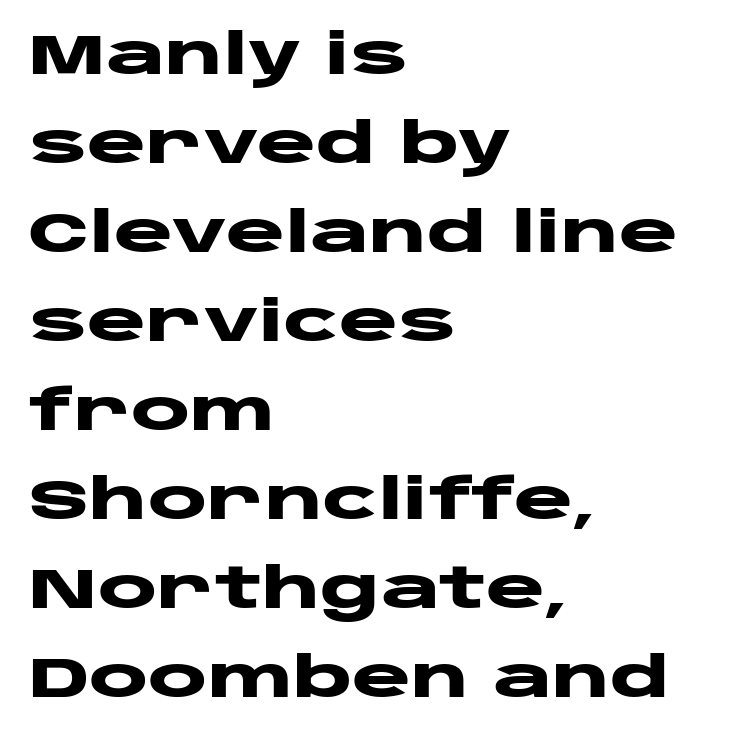
{"serif": "no", "italic": "no", "bold": "yes", "weight": "heavy", "width": "wide", "stroke_contrast": "low", "x_height": "large", "monospaced": "no", "underline": "no", "align": "left", "line_spacing": "normal", "line_spacing_ratio": 1.59, "letter_spacing": "normal", "letter_spacing_em": 0.0, "glyph_px": 56}
